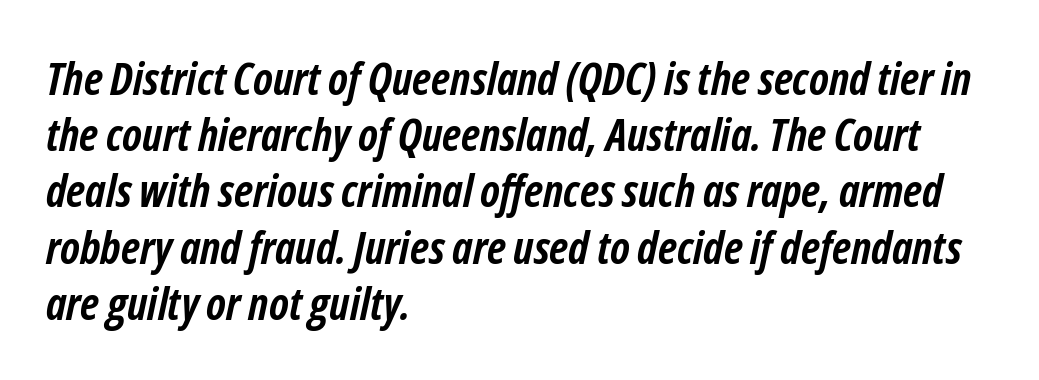
Q: Is the text bold? A: Yes.
Q: Is the text italic (slanted)? A: Yes, it leans right by about 12 degrees.
Q: Is the text underlined? A: No.
Q: How is the paragraph aligned? A: Left-aligned.
Q: Is the spacing between letters normal or unusually wide? A: Normal.
Q: Is the spacing between lines tight, normal or loose? A: Normal.
Q: Width (condensed, normal, or wide)? A: Condensed.
Q: Stroke contrast? A: Low.
Q: x-height? A: Medium.
Q: Monospaced? A: No.
